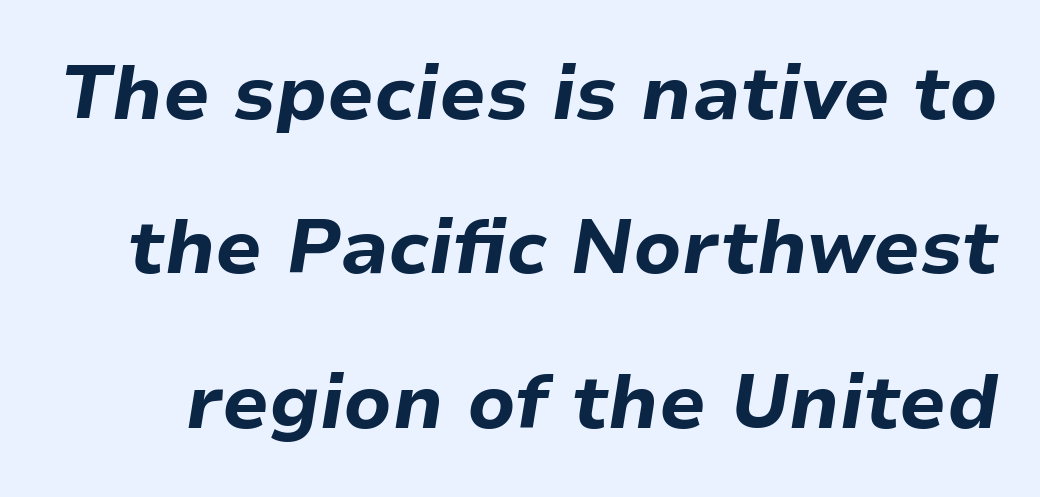
{"italic": "yes", "lean": "right", "slant_degrees": 9, "bold": "yes", "weight": "bold", "width": "normal", "stroke_contrast": "low", "x_height": "medium", "monospaced": "no", "underline": "no", "line_spacing": "loose", "line_spacing_ratio": 2.03, "letter_spacing": "normal", "letter_spacing_em": 0.0, "glyph_px": 76}
